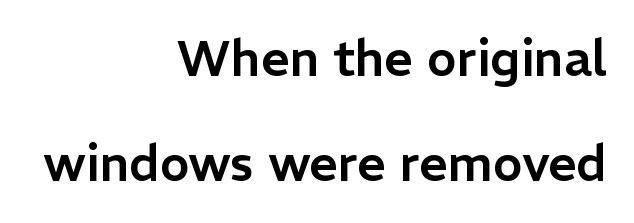
Lines of text with bare space underneath. No feet cap the strokes, marking this as sans-serif type. Successive baselines arrive slowly, with a big drop between each. The type is set solid horizontally, with unmodified tracking. The text block is weighted toward the right margin, trailing off unevenly leftward. Italic? Not at all — the glyphs are vertical.
